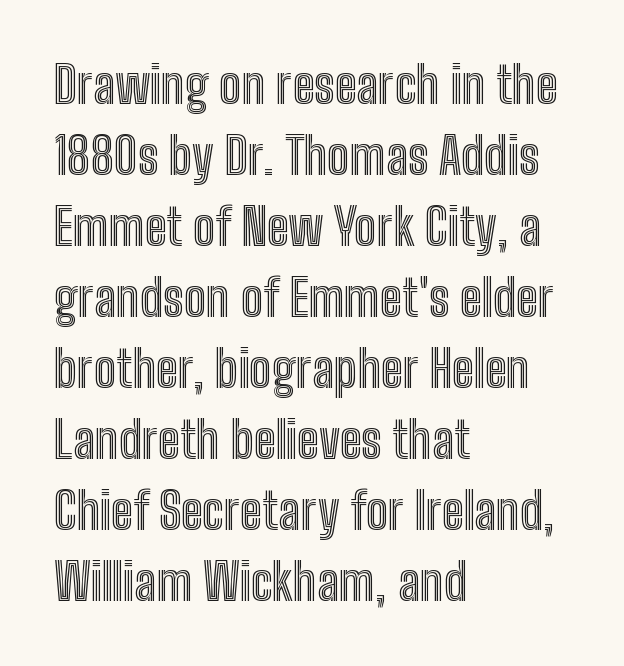
{"italic": "no", "width": "condensed", "x_height": "medium", "monospaced": "no", "underline": "no", "align": "left", "line_spacing": "normal", "line_spacing_ratio": 1.42, "letter_spacing": "normal", "letter_spacing_em": 0.0, "glyph_px": 50}
